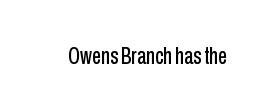
{"italic": "no", "underline": "no", "letter_spacing": "normal", "letter_spacing_em": 0.0, "glyph_px": 23}
